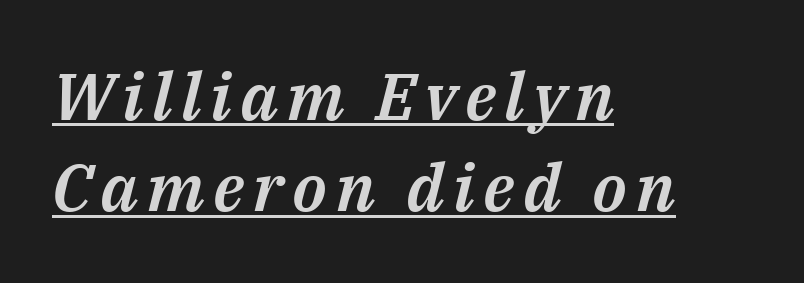
Q: Is the text italic (slanted)? A: Yes, it leans right by about 14 degrees.
Q: Is the text underlined? A: Yes.
Q: How is the paragraph aligned? A: Left-aligned.
Q: Is the spacing between lines tight, normal or loose? A: Normal.
Q: Width (condensed, normal, or wide)? A: Normal.
Q: Stroke contrast? A: Medium.
Q: x-height? A: Medium.
Q: Monospaced? A: No.
